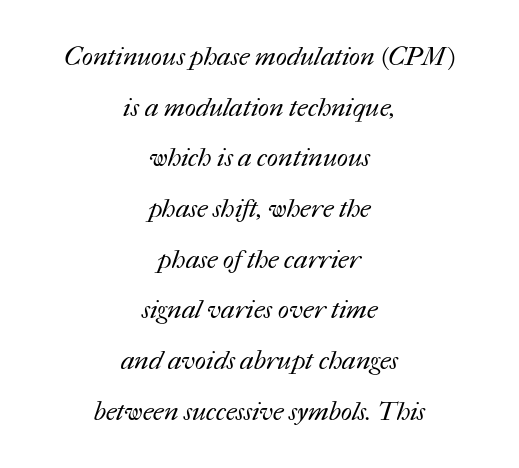
Q: Is the text bold? A: No.
Q: Is the text underlined? A: No.
Q: How is the paragraph aligned? A: Centered.
Q: Is the spacing between letters normal or unusually wide? A: Normal.
Q: Is the spacing between lines tight, normal or loose? A: Loose.
